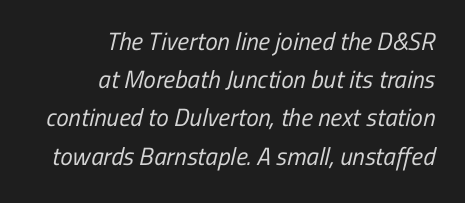
The passage is arranged like a letterhead date or caption credit — flush right. Nothing heavy about these letters — not bold at all. Here the glyphs are tracked normally, forming tight word shapes. The line-height multiplier appears to be the usual default.
